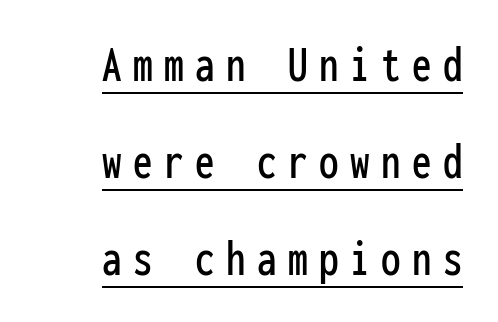
{"serif": "no", "italic": "no", "width": "condensed", "stroke_contrast": "low", "x_height": "medium", "monospaced": "yes", "underline": "yes", "align": "right", "line_spacing_ratio": 1.87, "letter_spacing": "wide", "letter_spacing_em": 0.22, "glyph_px": 52}
